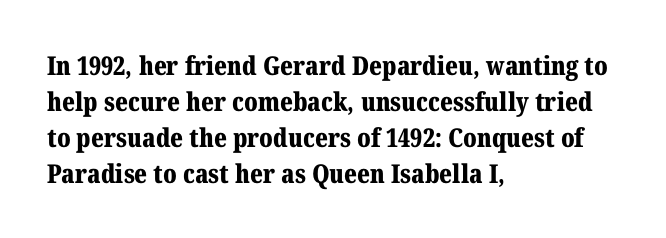
The image shows 26 px bold type, upright; set left-aligned, normal line spacing (1.38x), normal letter spacing, not underlined.
